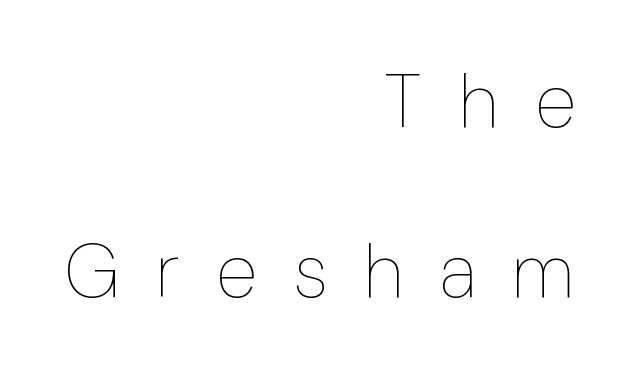
{"italic": "no", "bold": "no", "weight": "thin", "width": "normal", "stroke_contrast": "low", "x_height": "medium", "monospaced": "no", "underline": "no", "align": "right", "line_spacing": "loose", "line_spacing_ratio": 2.24, "letter_spacing": "wide", "letter_spacing_em": 0.48, "glyph_px": 76}
